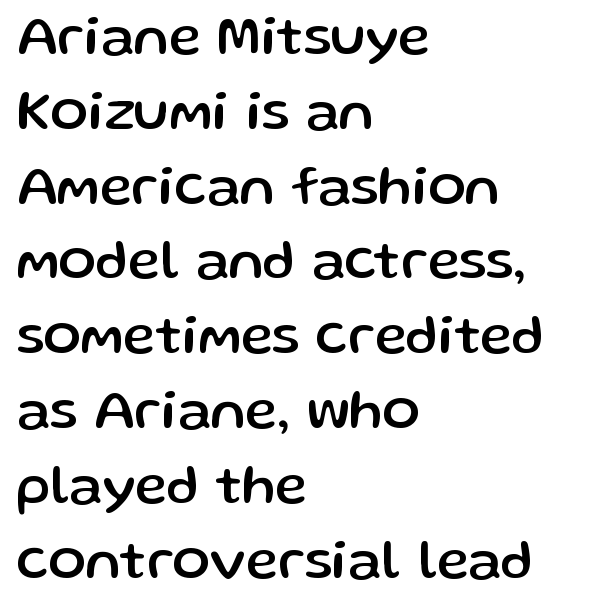
The image shows 55 px sans-serif type, upright; set left-aligned, normal line spacing (1.36x), normal letter spacing, not underlined; low stroke contrast and a medium x-height.
